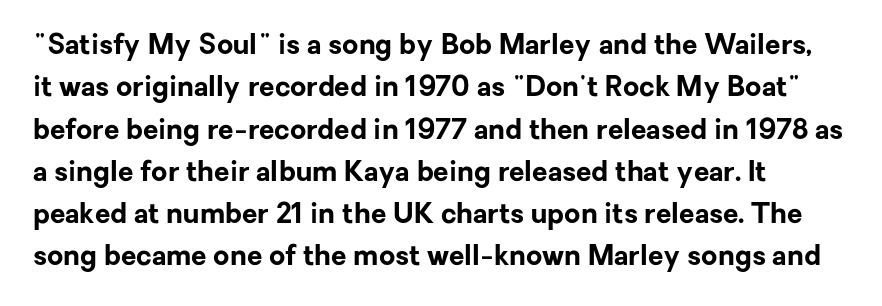
Underline: absent. Students, note that the glyphs here touch the page at normal intervals. This rendering employs a face without finishing strokes, i.e., a sans-serif. Vertical strokes here are truly vertical. Here the designer chose a conventional face with non-uniform glyph widths. This rendering uses left alignment, leaving the right contour irregular.
